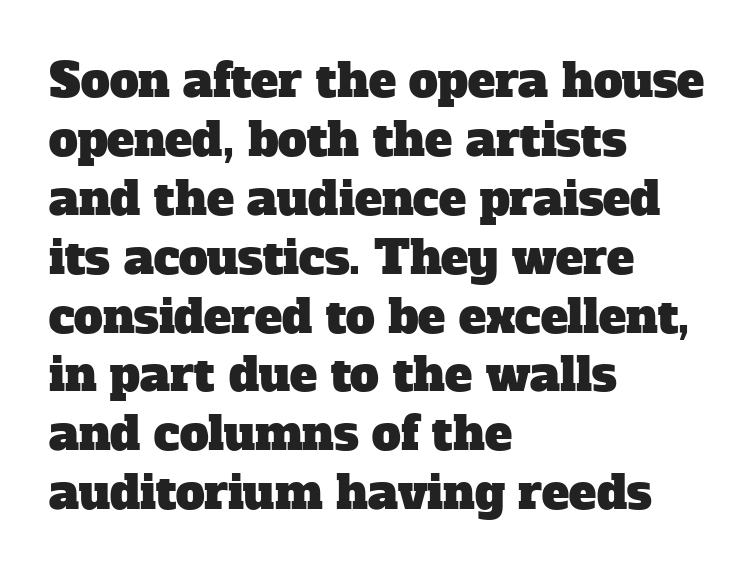
Q: Is the typeface a serif or a sans-serif typeface? A: Serif.
Q: Is the text underlined? A: No.
Q: How is the paragraph aligned? A: Left-aligned.
Q: Is the spacing between letters normal or unusually wide? A: Normal.
Q: Is the spacing between lines tight, normal or loose? A: Normal.
Q: Width (condensed, normal, or wide)? A: Normal.
Q: Stroke contrast? A: Low.
Q: x-height? A: Medium.
Q: Monospaced? A: No.
